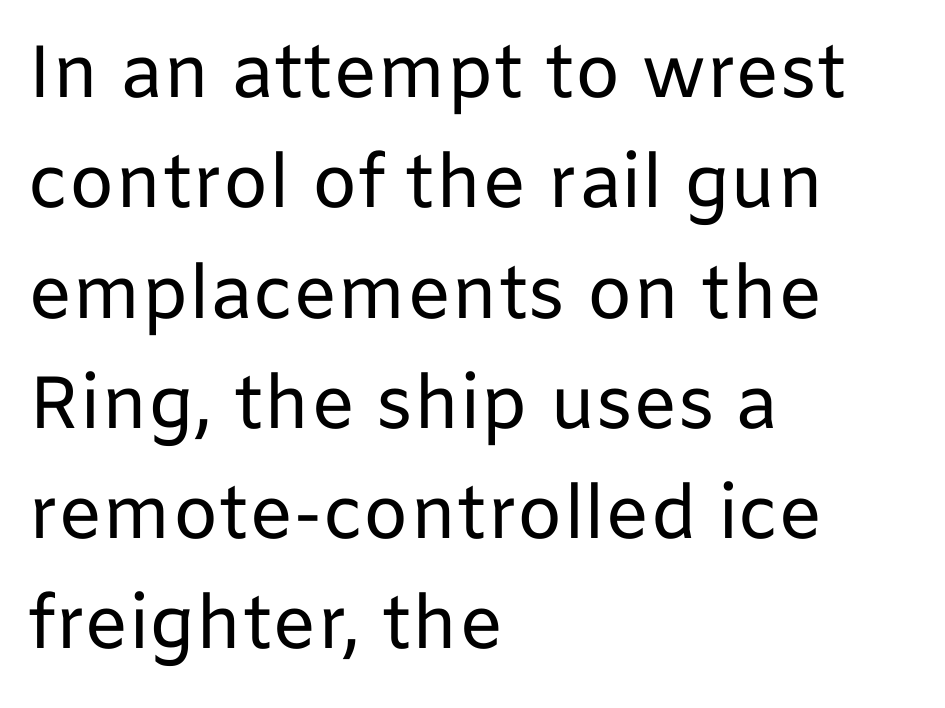
{"serif": "no", "italic": "no", "bold": "no", "weight": "regular", "width": "normal", "stroke_contrast": "low", "x_height": "medium", "monospaced": "no", "underline": "no", "align": "left", "line_spacing": "normal", "line_spacing_ratio": 1.49, "letter_spacing": "normal", "letter_spacing_em": 0.0, "glyph_px": 74}
